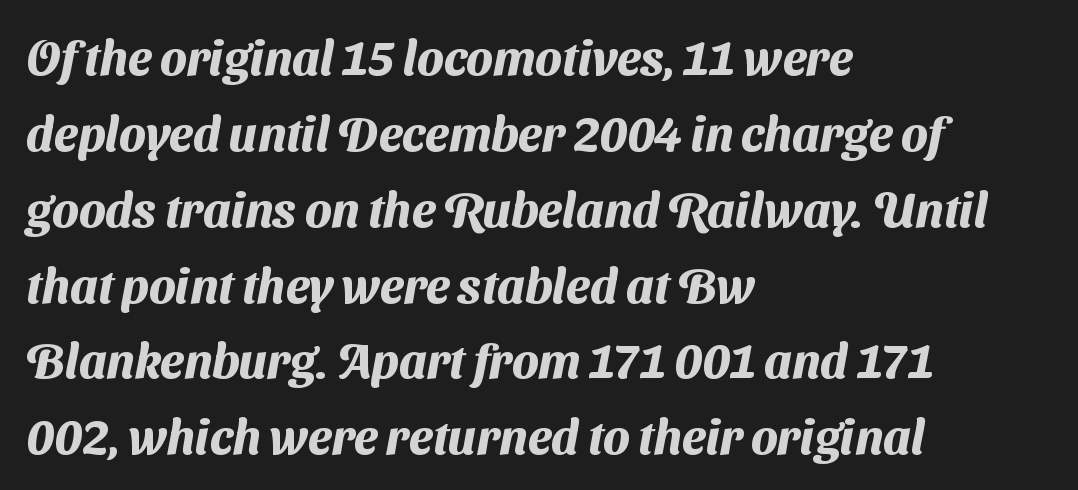
The image shows 48 px heavy sans-serif type; set left-aligned, normal line spacing (1.58x), normal letter spacing, not underlined; medium stroke contrast and a medium x-height.
